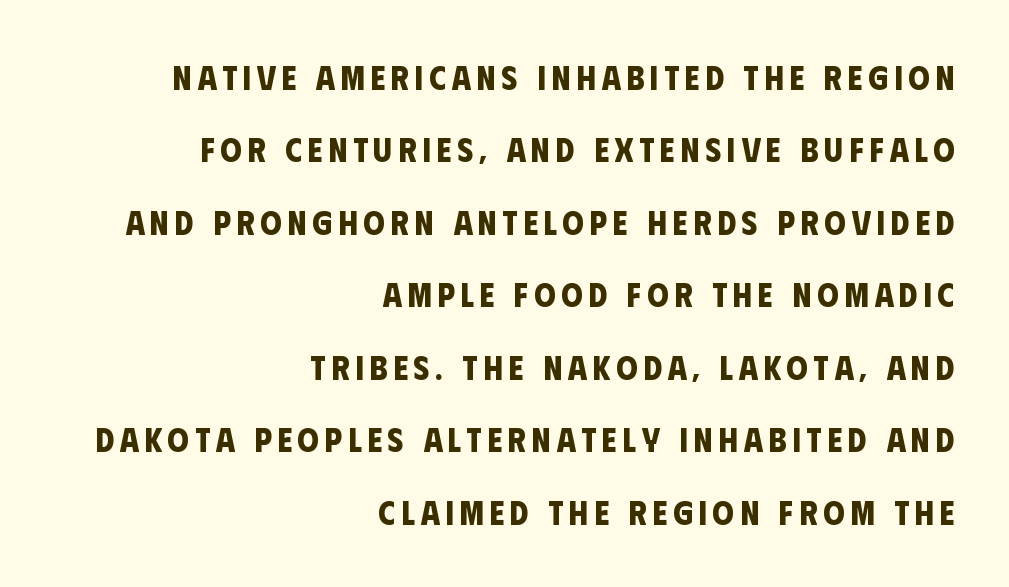
{"serif": "no", "bold": "yes", "weight": "bold", "width": "condensed", "stroke_contrast": "low", "x_height": "large", "monospaced": "no", "underline": "no", "align": "right", "line_spacing": "loose", "line_spacing_ratio": 2.13, "glyph_px": 34}
